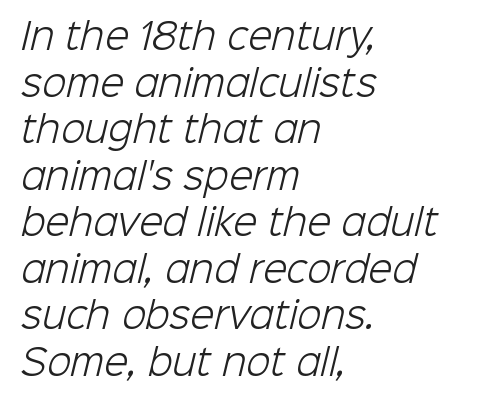
{"serif": "no", "bold": "no", "weight": "light", "width": "normal", "stroke_contrast": "low", "x_height": "medium", "monospaced": "no", "underline": "no", "align": "left", "line_spacing": "normal", "line_spacing_ratio": 1.33, "letter_spacing": "normal", "letter_spacing_em": 0.0, "glyph_px": 35}
